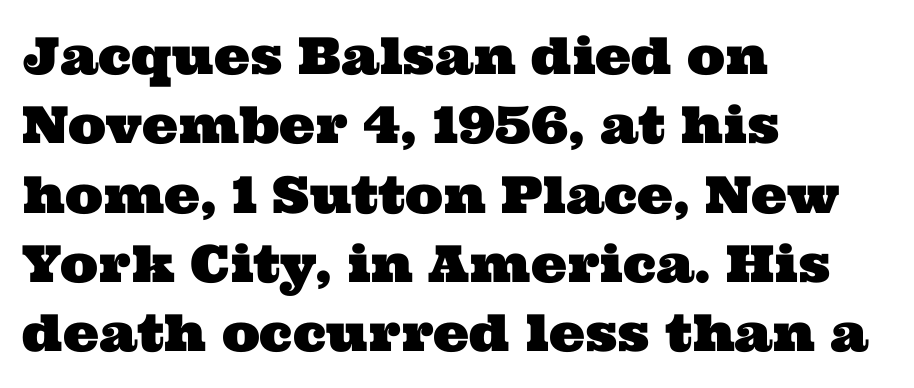
The rows are spaced the way most documents space them. Character widths vary here, with narrow letters taking less room than wide ones. Stroke terminals: seriffed. Students, note that the glyphs here touch the page at normal intervals. Has an underline been added? It has not. Line beginnings align vertically; line endings do not.
